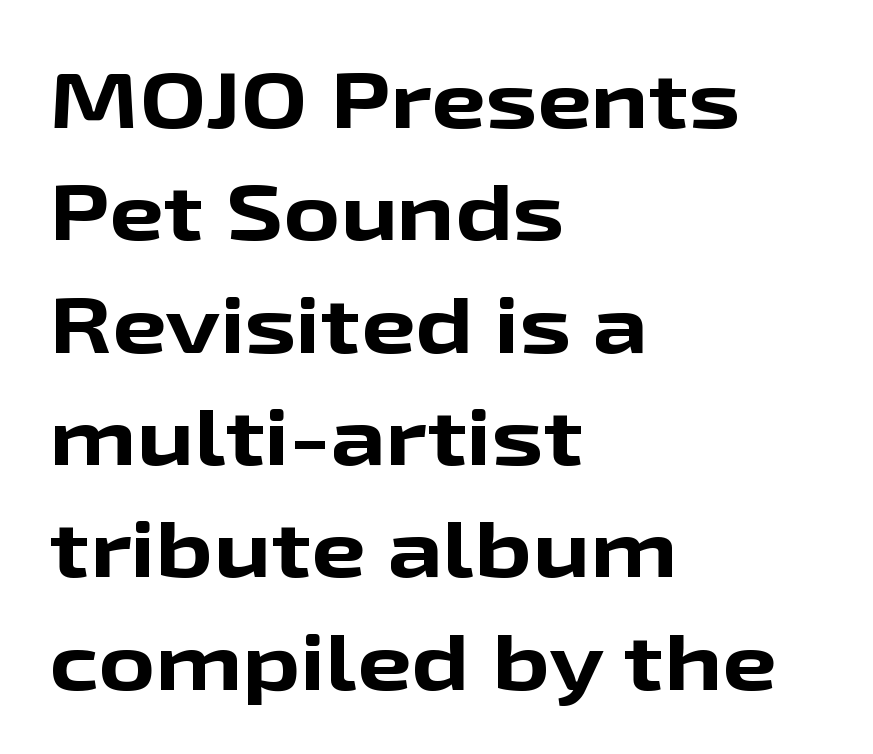
Q: Is the text bold? A: Yes.
Q: Is the text italic (slanted)? A: No, it is upright.
Q: Is the typeface a serif or a sans-serif typeface? A: Sans-serif.
Q: Is the text underlined? A: No.
Q: How is the paragraph aligned? A: Left-aligned.
Q: Is the spacing between letters normal or unusually wide? A: Normal.
Q: Is the spacing between lines tight, normal or loose? A: Normal.
Q: Width (condensed, normal, or wide)? A: Wide.
Q: Stroke contrast? A: Low.
Q: x-height? A: Medium.
Q: Monospaced? A: No.
